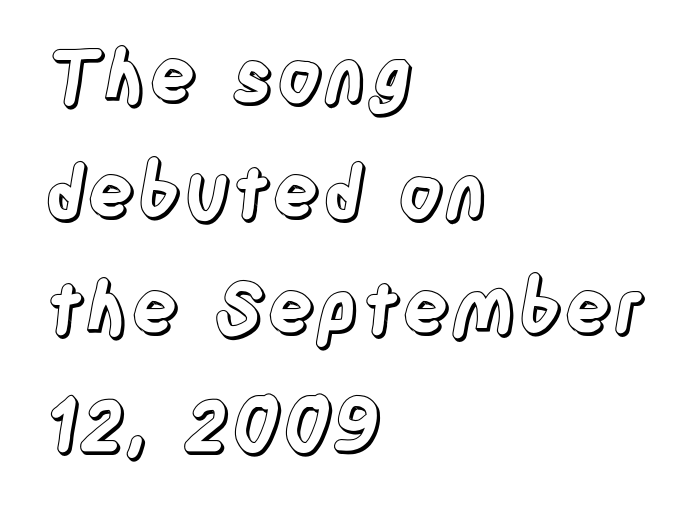
The image shows 73 px condensed type; set left-aligned, normal line spacing (1.59x), normal letter spacing, not underlined; a large x-height.
